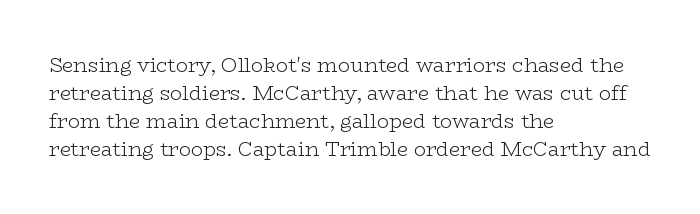
The image shows 20 px text type, upright; set left-aligned, normal line spacing (1.4x), normal letter spacing, not underlined.
